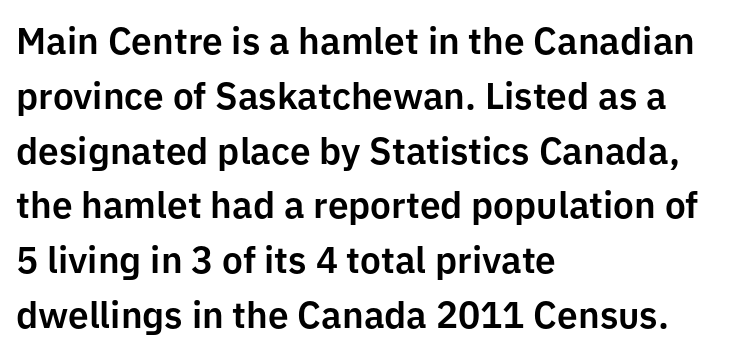
The image shows 37 px sans-serif type, upright; set left-aligned, normal line spacing (1.48x), normal letter spacing, not underlined; low stroke contrast and a medium x-height.
